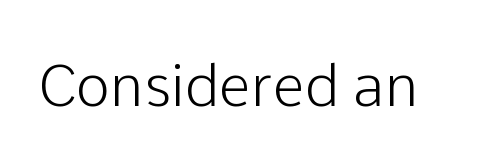
Style check: upright. There is no visible air inserted between adjacent glyphs. Regarding serifs, this sample does without them. Each letter keeps its own natural width here, so spacing adapts to shape. A bare baseline throughout the passage.
